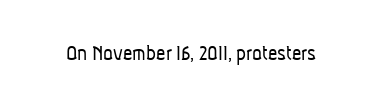
The image shows 23 px text type; set normal letter spacing, not underlined.
